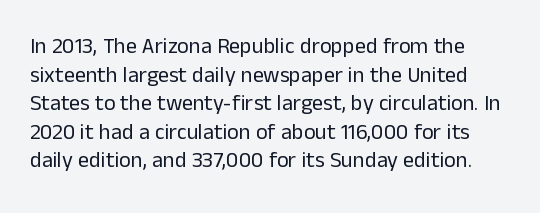
The image shows 22 px text type, upright; set normal line spacing (1.3x), normal letter spacing, not underlined.
